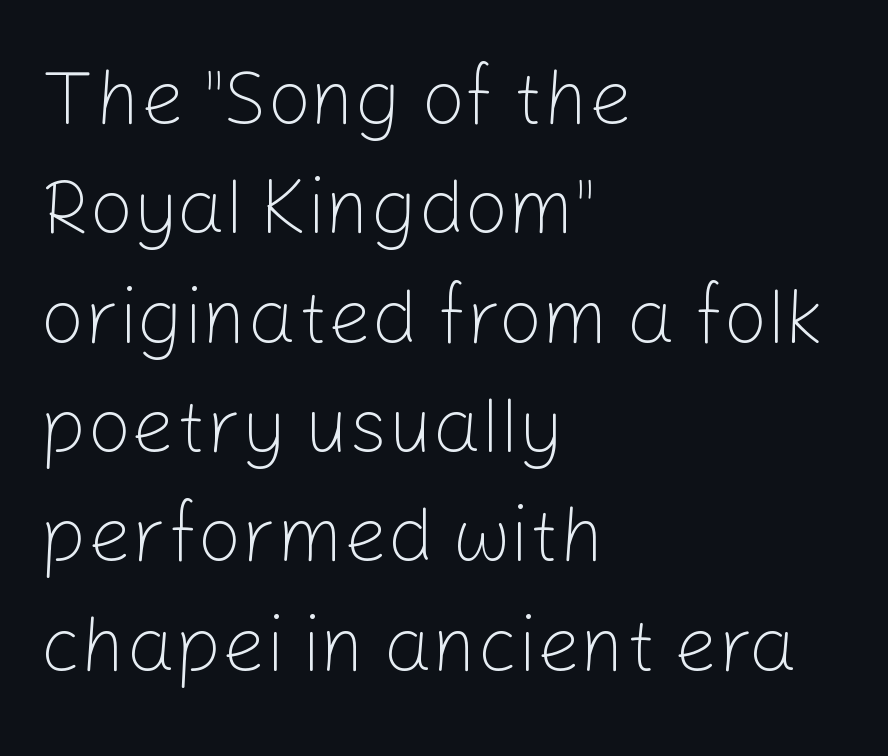
Q: Is the text bold? A: No.
Q: Is the text italic (slanted)? A: No, it is upright.
Q: Is the typeface a serif or a sans-serif typeface? A: Sans-serif.
Q: Is the text underlined? A: No.
Q: How is the paragraph aligned? A: Left-aligned.
Q: Is the spacing between letters normal or unusually wide? A: Normal.
Q: Is the spacing between lines tight, normal or loose? A: Normal.
Q: Width (condensed, normal, or wide)? A: Normal.
Q: Stroke contrast? A: Low.
Q: x-height? A: Medium.
Q: Monospaced? A: No.
